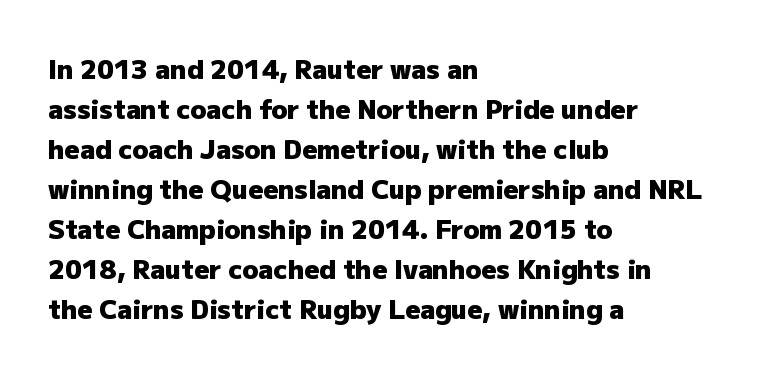
{"italic": "no", "bold": "yes", "underline": "no", "align": "left", "line_spacing": "normal", "line_spacing_ratio": 1.54, "letter_spacing": "normal", "letter_spacing_em": 0.0, "glyph_px": 26}
